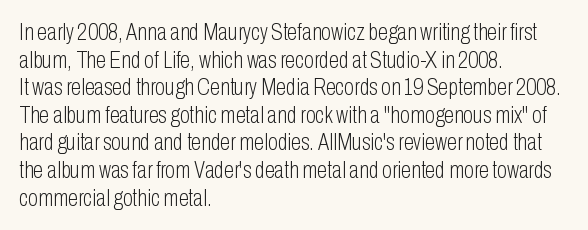
The image shows 23 px text type, upright; set left-aligned, line spacing 1.2x, normal letter spacing, not underlined.
